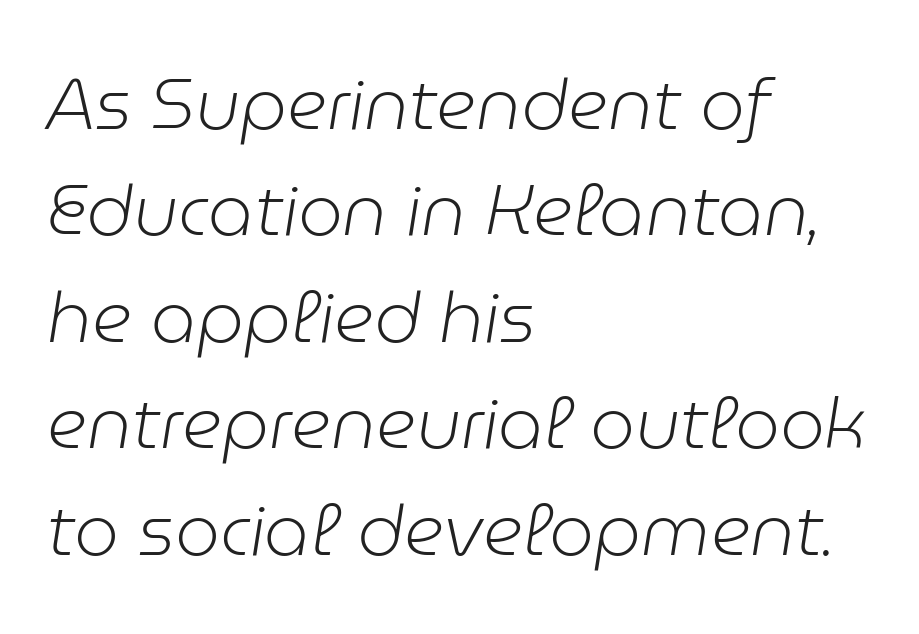
Think standard paragraph weight, or any step lighter than that. Left-aligned paragraph, ragged on the right. Here the designer chose a conventional face with non-uniform glyph widths. This rendering features lettering with no underline. In terms of posture, this sample is oblique. Here the glyphs are tracked normally, forming tight word shapes.
